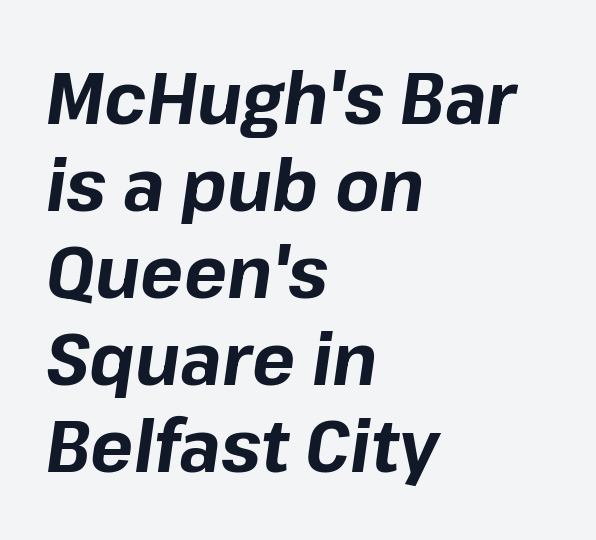
Bare-footed words on every line. If you drew a line through each stem, it would be angled. Teacher's note: observe the even left margin — that is flush-left alignment. Students, note that the glyphs here touch the page at normal intervals.
